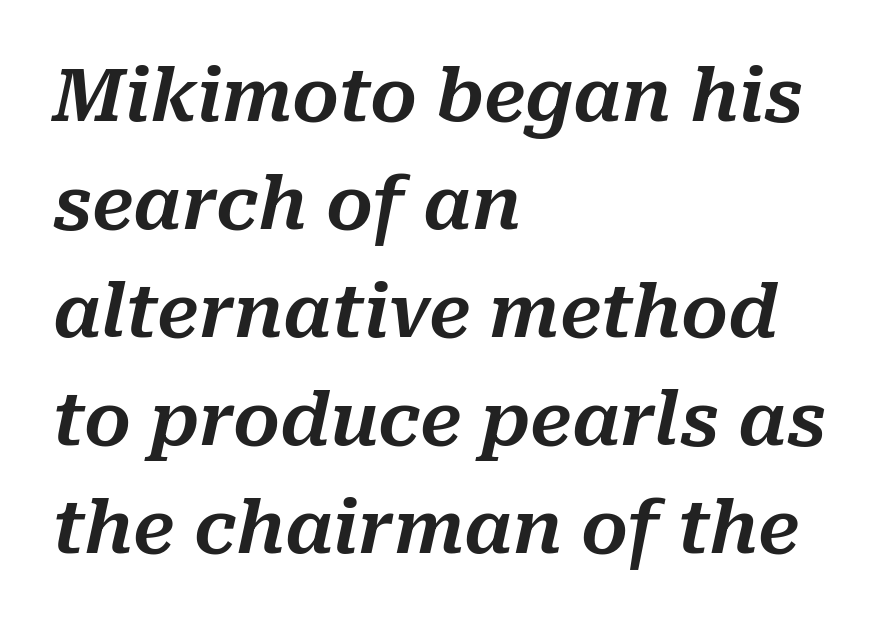
Compared with a centered layout, this one pins lines to the left instead. The lettering tilts uniformly, giving the passage an italic look. Rows of type keep a routine distance in the vertical direction. These lines are rendered in a variable-pitch font. You could call the tracking neutral — neither tight nor loose.
